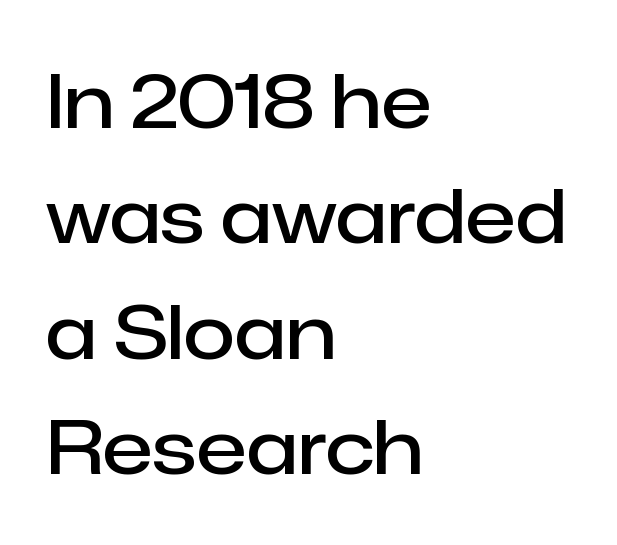
Students, this is semibold: more ink than regular, less than bold. What kind of face is this? One without serifs — a sans. The face used here is proportionally spaced, like ordinary book or web type. Quick note: not italic, upright. In terms of letterspacing, this is plain default setting.
